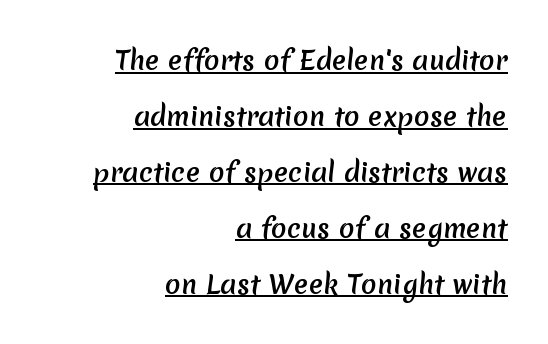
Visually the block forms a straight wall on the right and a jagged coastline on the left. The face used here is rendered with its standard letterfit. These lines stand farther apart than default settings would place them. The rendering uses the underline text-decoration.
